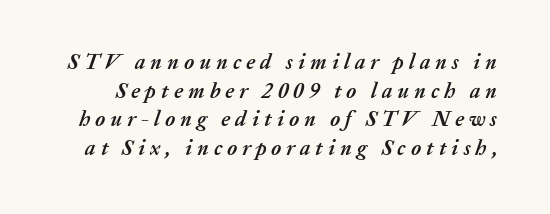
Someone cranked the tracking dial way up on this one. Would a proofreader flag this as italicized? Yes. Clear beneath every line of the passage. Bold? Absolutely — the strokes are thick and heavy. Baseline-to-baseline distance is the conventional proportion of letter height.
